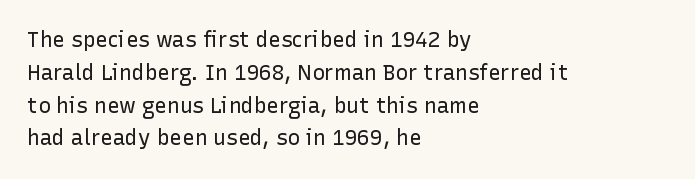
The image shows 21 px text type, upright; set left-aligned, normal line spacing (1.56x), normal letter spacing, not underlined.
